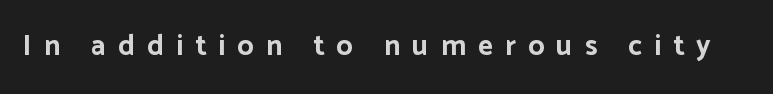
The image shows 29 px bold sans-serif type, upright; set unusually wide letter spacing (+0.42 em), not underlined; low stroke contrast and a medium x-height.
